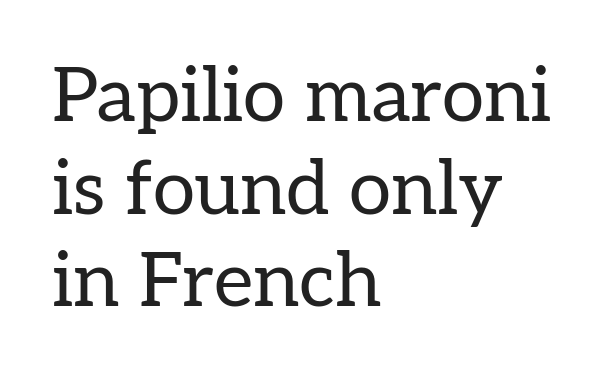
Q: Is the text bold? A: No.
Q: Is the text italic (slanted)? A: No, it is upright.
Q: Is the typeface a serif or a sans-serif typeface? A: Serif.
Q: Is the text underlined? A: No.
Q: How is the paragraph aligned? A: Left-aligned.
Q: Is the spacing between letters normal or unusually wide? A: Normal.
Q: Width (condensed, normal, or wide)? A: Normal.
Q: Stroke contrast? A: Low.
Q: x-height? A: Medium.
Q: Monospaced? A: No.
